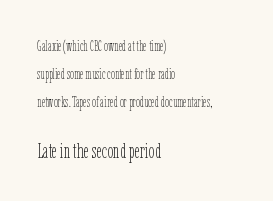
The image shows 21 px text type, upright; set left-aligned, loose line spacing (2.0x), normal letter spacing, not underlined; the second (bottom) block is 1.5x larger.
